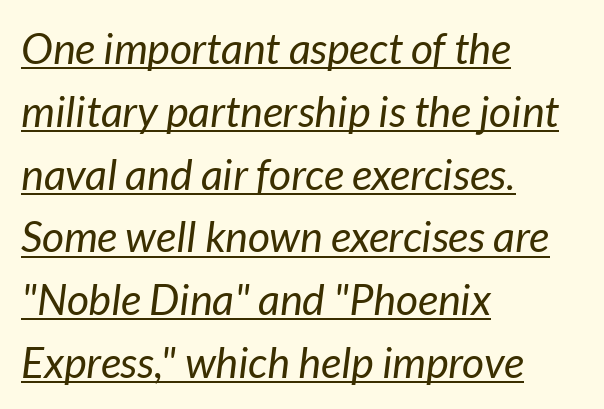
The image shows 43 px regular-weight type, italic (leaning right); set left-aligned, normal line spacing (1.46x), normal letter spacing, underlined; low stroke contrast and a medium x-height.
